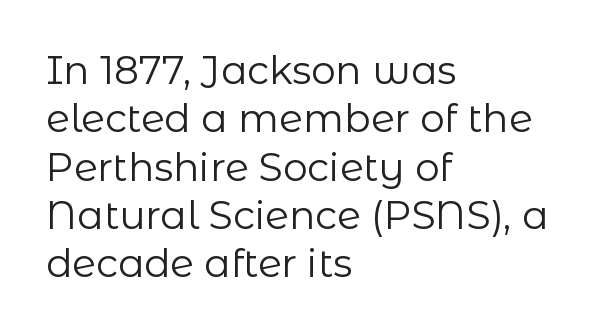
Q: Is the text bold? A: No.
Q: Is the text italic (slanted)? A: No, it is upright.
Q: Is the typeface a serif or a sans-serif typeface? A: Sans-serif.
Q: Is the text underlined? A: No.
Q: How is the paragraph aligned? A: Left-aligned.
Q: Is the spacing between letters normal or unusually wide? A: Normal.
Q: Width (condensed, normal, or wide)? A: Normal.
Q: Stroke contrast? A: Low.
Q: x-height? A: Medium.
Q: Monospaced? A: No.
